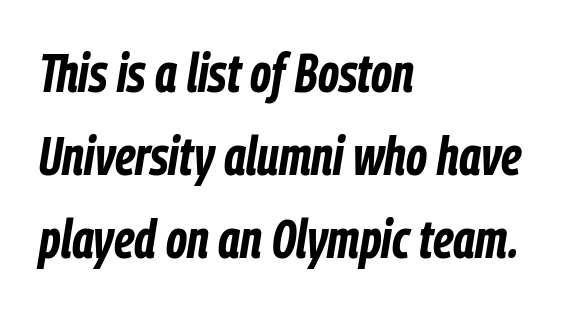
Tracking value appears to be zero — textbook default spacing. The foot of each line stays bare and open. The vertical gap from one line to the next is medium. The ragged edge is on the right, which tells us the setting is flush left.
